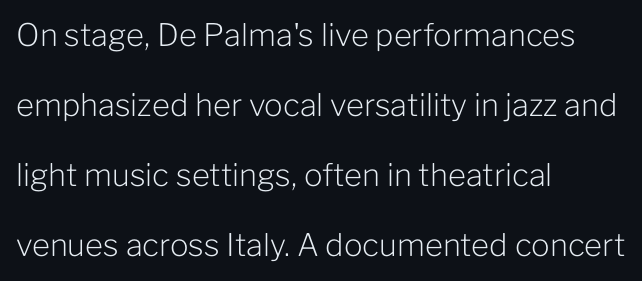
The words here are not underlined. Honestly, the letter spacing is just normal — you wouldn't notice it. Summary of weight: not heavy and not bold. Notice how the passage keeps a crisp vertical edge on the left only.
